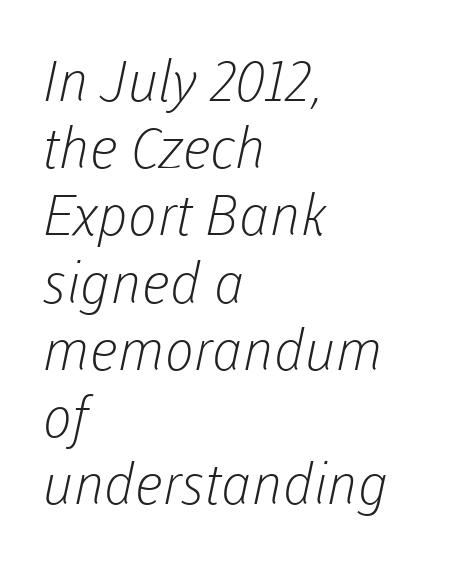
{"serif": "no", "bold": "no", "weight": "light", "width": "normal", "stroke_contrast": "low", "x_height": "medium", "monospaced": "no", "underline": "no", "align": "left", "line_spacing_ratio": 1.2, "letter_spacing": "normal", "letter_spacing_em": 0.0, "glyph_px": 56}
